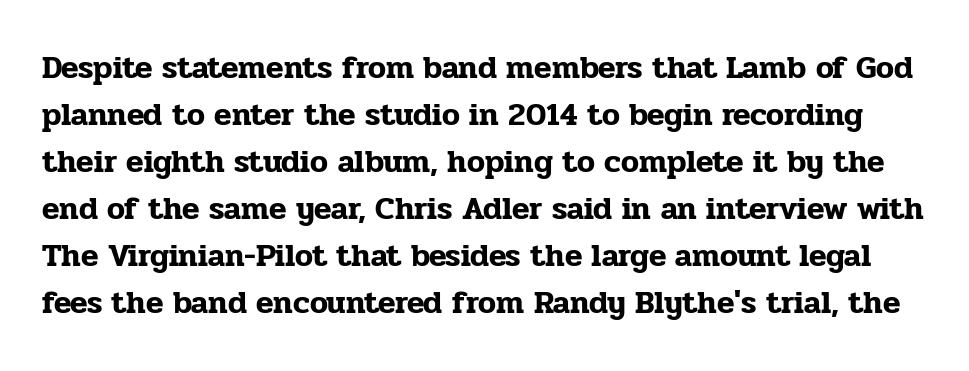
The image shows 32 px serif type, upright; set normal line spacing (1.47x), normal letter spacing, not underlined; low stroke contrast and a medium x-height.
